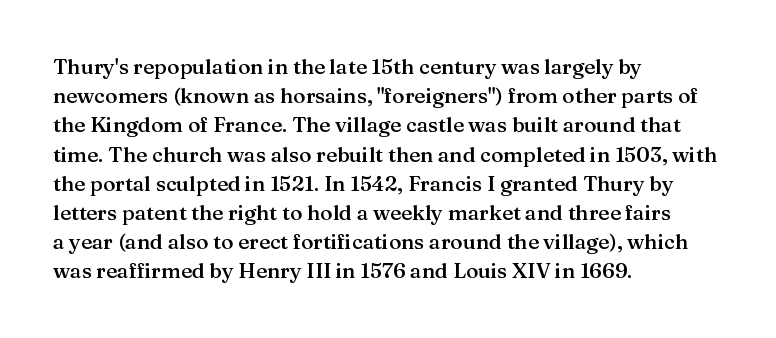
{"italic": "no", "bold": "semi", "underline": "no", "align": "left", "line_spacing": "normal", "line_spacing_ratio": 1.39, "letter_spacing": "normal", "letter_spacing_em": 0.0, "glyph_px": 21}
